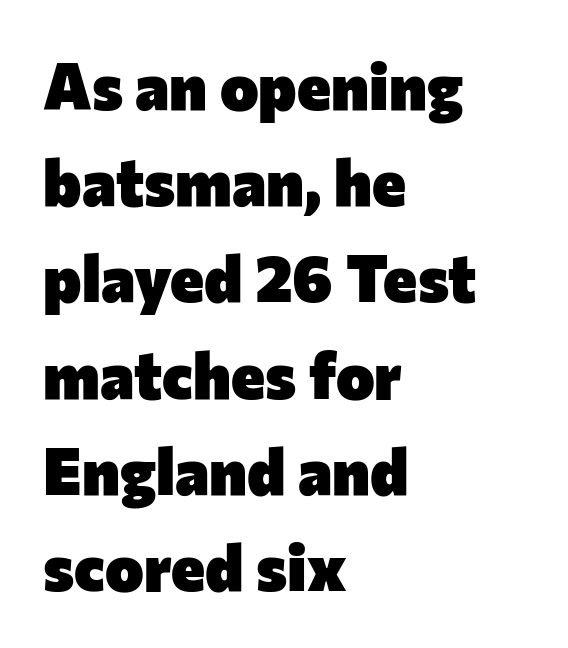
The image shows 65 px heavy sans-serif type, upright; set left-aligned, normal line spacing (1.48x), normal letter spacing, not underlined; low stroke contrast and a medium x-height.
